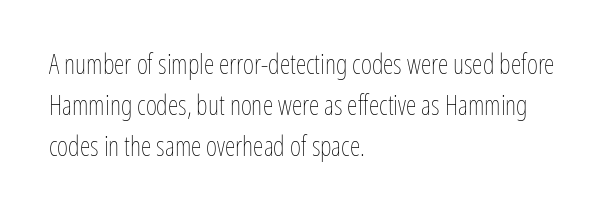
{"italic": "no", "bold": "no", "underline": "no", "align": "left", "line_spacing": "normal", "line_spacing_ratio": 1.51, "letter_spacing": "normal", "letter_spacing_em": 0.0, "glyph_px": 27}
